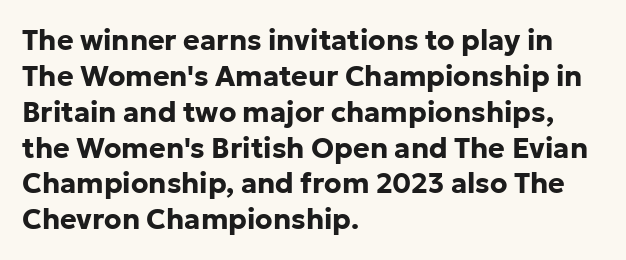
Q: Is the text bold? A: Yes.
Q: Is the text italic (slanted)? A: No, it is upright.
Q: Is the typeface a serif or a sans-serif typeface? A: Sans-serif.
Q: Is the text underlined? A: No.
Q: How is the paragraph aligned? A: Left-aligned.
Q: Is the spacing between letters normal or unusually wide? A: Normal.
Q: Is the spacing between lines tight, normal or loose? A: Normal.
Q: Width (condensed, normal, or wide)? A: Normal.
Q: Stroke contrast? A: Low.
Q: x-height? A: Medium.
Q: Monospaced? A: No.
